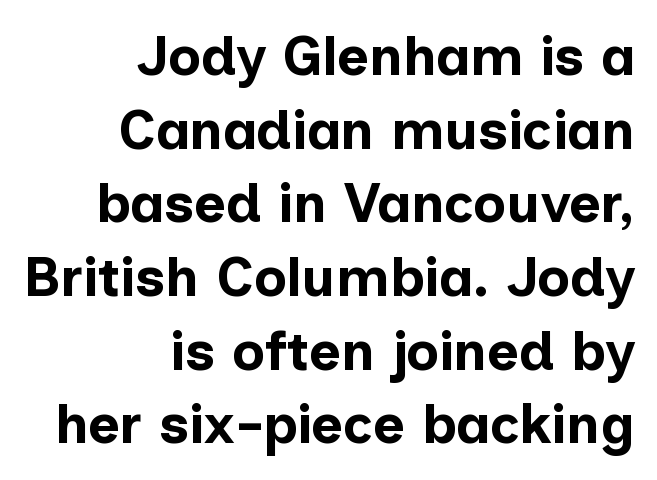
The image shows 55 px bold sans-serif type, upright; set right-aligned, normal line spacing (1.34x), normal letter spacing, not underlined; low stroke contrast and a medium x-height.
